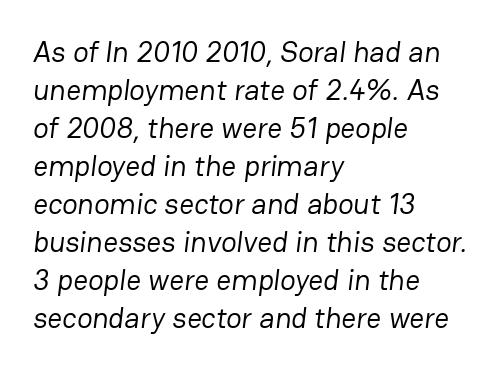
Q: Is the text bold? A: No.
Q: Is the typeface a serif or a sans-serif typeface? A: Sans-serif.
Q: Is the text underlined? A: No.
Q: How is the paragraph aligned? A: Left-aligned.
Q: Is the spacing between letters normal or unusually wide? A: Normal.
Q: Is the spacing between lines tight, normal or loose? A: Normal.
Q: Width (condensed, normal, or wide)? A: Normal.
Q: Stroke contrast? A: Low.
Q: x-height? A: Medium.
Q: Monospaced? A: No.
